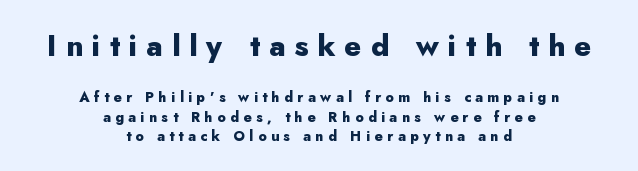
{"serif": "no", "italic": "no", "bold": "yes", "weight": "heavy", "width": "normal", "stroke_contrast": "low", "x_height": "small", "monospaced": "no", "underline": "no", "align": "center", "line_spacing": "normal", "line_spacing_ratio": 1.38, "letter_spacing": "wide", "letter_spacing_em": 0.32, "larger_block": "first", "size_ratio": 2.07, "glyph_px": 29}
